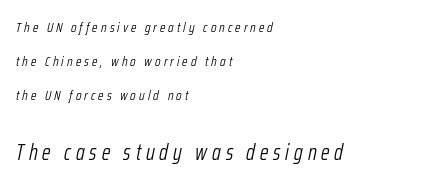
Q: Is the text bold? A: No.
Q: Is the text italic (slanted)? A: Yes, it leans right by about 12 degrees.
Q: Is the text underlined? A: No.
Q: How is the paragraph aligned? A: Left-aligned.
Q: Is the spacing between letters normal or unusually wide? A: Unusually wide.
Q: Is the spacing between lines tight, normal or loose? A: Loose.
Q: Which block of text is set in a larger size, the first (top) or the second (bottom)? A: The second (bottom) one.
